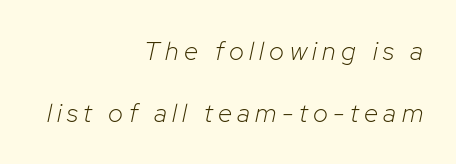
Q: Is the text bold? A: No.
Q: Is the text italic (slanted)? A: Yes, it leans right by about 12 degrees.
Q: Is the text underlined? A: No.
Q: How is the paragraph aligned? A: Right-aligned.
Q: Is the spacing between letters normal or unusually wide? A: Unusually wide.
Q: Is the spacing between lines tight, normal or loose? A: Loose.
